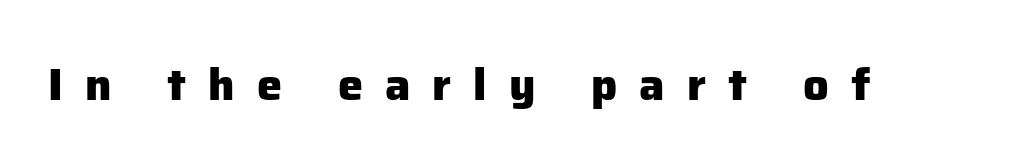
Q: Is the text bold? A: Yes.
Q: Is the text italic (slanted)? A: No, it is upright.
Q: Is the typeface a serif or a sans-serif typeface? A: Sans-serif.
Q: Is the text underlined? A: No.
Q: Is the spacing between letters normal or unusually wide? A: Unusually wide.
Q: Width (condensed, normal, or wide)? A: Normal.
Q: Stroke contrast? A: Low.
Q: x-height? A: Medium.
Q: Monospaced? A: No.
